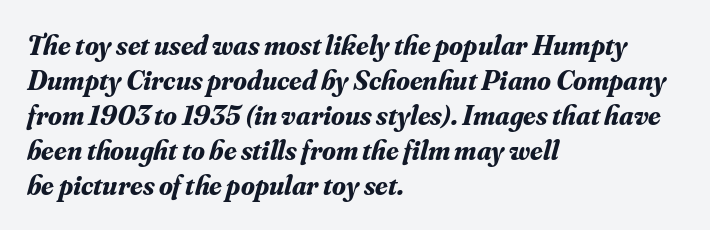
{"serif": "yes", "italic": "yes", "lean": "right", "slant_degrees": 16, "bold": "yes", "weight": "bold", "width": "normal", "stroke_contrast": "medium", "x_height": "small", "monospaced": "no", "underline": "no", "align": "left", "line_spacing": "normal", "line_spacing_ratio": 1.25, "letter_spacing": "normal", "letter_spacing_em": 0.0, "glyph_px": 28}
